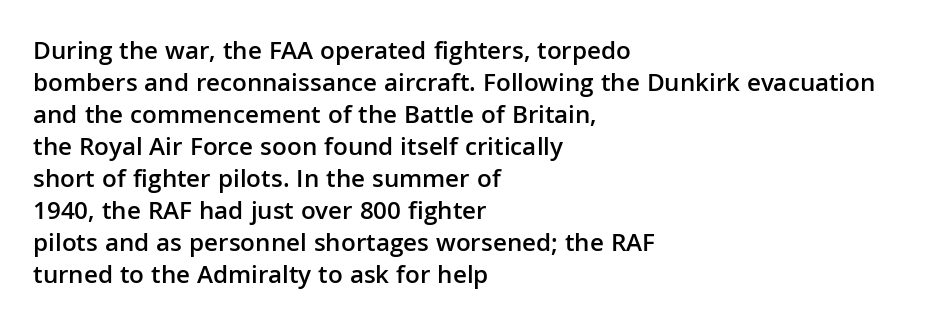
{"italic": "no", "bold": "semi", "underline": "no", "align": "left", "line_spacing_ratio": 1.23, "letter_spacing": "normal", "letter_spacing_em": 0.0, "glyph_px": 26}
